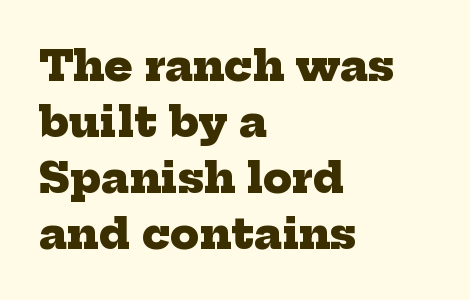
{"serif": "yes", "bold": "yes", "weight": "heavy", "width": "normal", "stroke_contrast": "low", "x_height": "medium", "monospaced": "no", "underline": "no", "align": "left", "line_spacing": "normal", "line_spacing_ratio": 1.33, "letter_spacing": "normal", "letter_spacing_em": 0.0, "glyph_px": 42}
